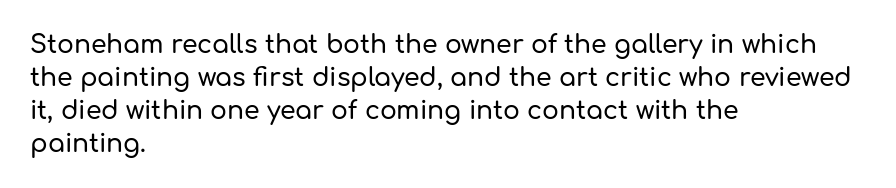
Every row of glyphs begins at an identical x-position on the left. Words appear dense and cohesive because spacing is normal. Unlike italic type, these characters show no tilt at all. Vertical spacing — default. Check under the words: just untouched page.
